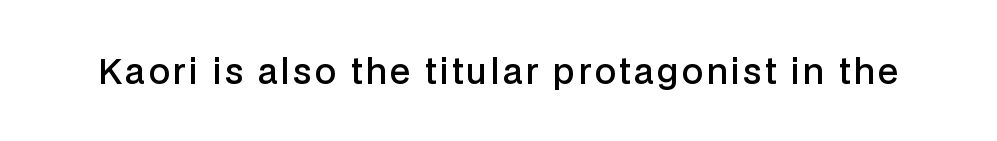
{"serif": "no", "italic": "no", "bold": "semi", "weight": "semibold", "width": "normal", "stroke_contrast": "low", "x_height": "medium", "monospaced": "no", "underline": "no", "glyph_px": 34}
